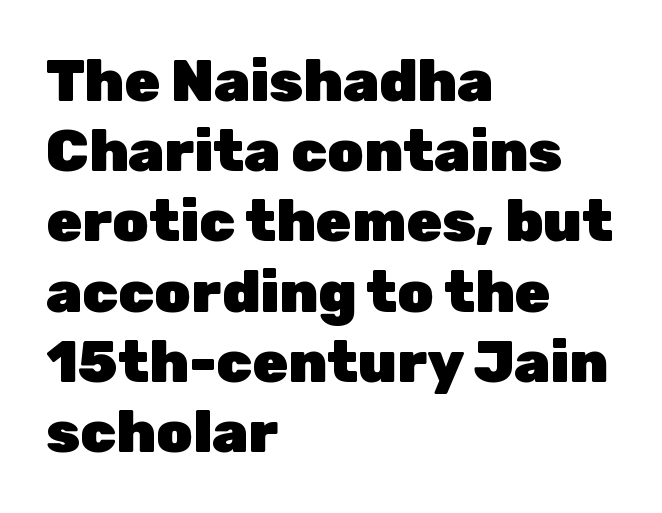
The typography opts for an upright posture over an oblique one. Spacing verdict: proportional, widths tailored to each character. The line texture is even and compact thanks to regular tracking. Typographic density is high because the face is bold.
